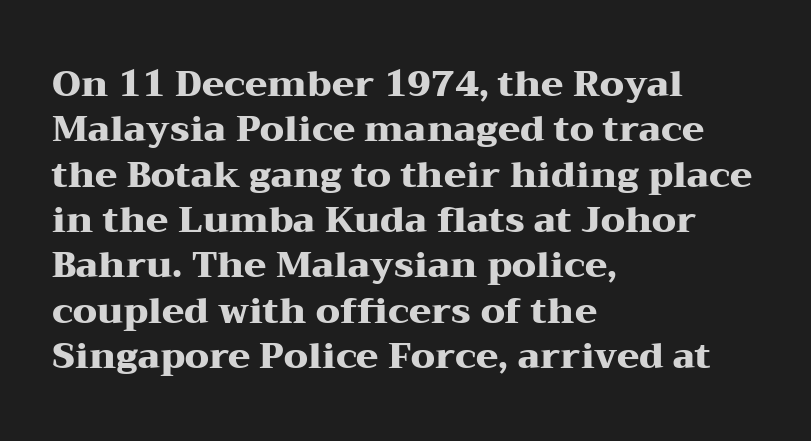
Q: Is the text bold? A: Yes.
Q: Is the text italic (slanted)? A: No, it is upright.
Q: Is the typeface a serif or a sans-serif typeface? A: Serif.
Q: Is the text underlined? A: No.
Q: How is the paragraph aligned? A: Left-aligned.
Q: Is the spacing between letters normal or unusually wide? A: Normal.
Q: Is the spacing between lines tight, normal or loose? A: Normal.
Q: Width (condensed, normal, or wide)? A: Wide.
Q: Stroke contrast? A: Medium.
Q: x-height? A: Medium.
Q: Monospaced? A: No.
